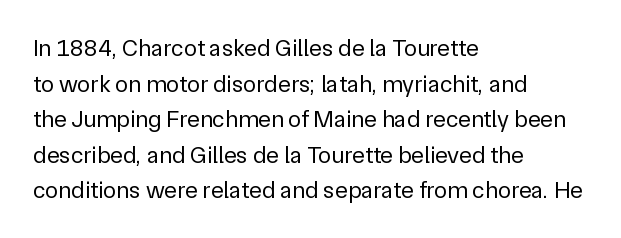
No italicization has been applied; the sample stays upright. Each line starts at the same left margin while the right side varies. Weight: regular or lighter. Compared with typical paragraphs, the rows here are spaced about the same. No extra tracking has been applied to these lines. Any mark beneath the type? The region is blank.
